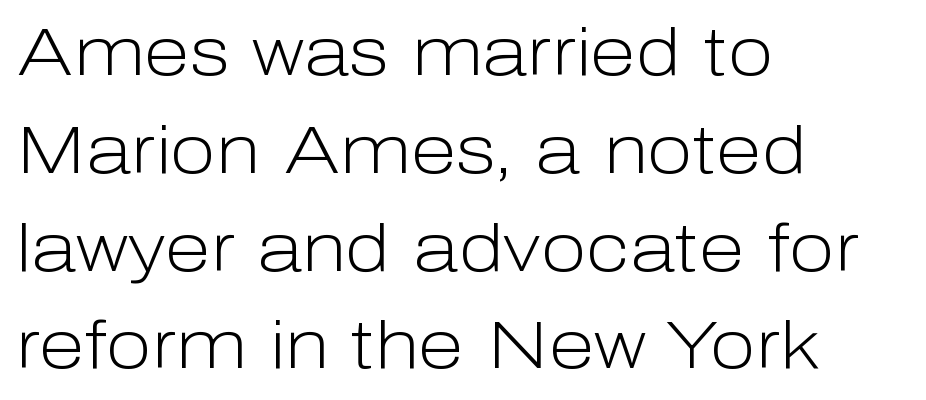
{"serif": "no", "italic": "no", "bold": "no", "weight": "light", "width": "normal", "stroke_contrast": "low", "x_height": "medium", "monospaced": "no", "underline": "no", "align": "left", "line_spacing": "normal", "line_spacing_ratio": 1.46, "letter_spacing": "normal", "letter_spacing_em": 0.0, "glyph_px": 67}
